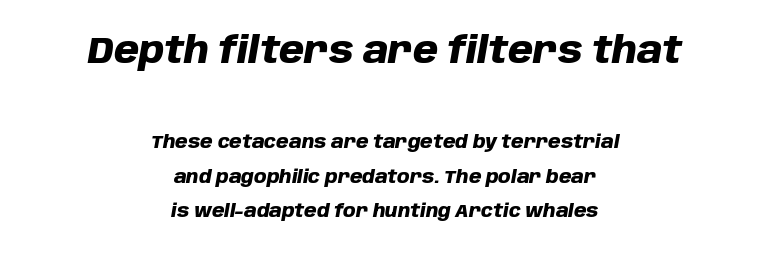
Q: Is the text bold? A: Yes.
Q: Is the text italic (slanted)? A: Yes, it leans right by about 10 degrees.
Q: Is the text underlined? A: No.
Q: How is the paragraph aligned? A: Centered.
Q: Is the spacing between letters normal or unusually wide? A: Normal.
Q: Is the spacing between lines tight, normal or loose? A: Loose.
Q: Which block of text is set in a larger size, the first (top) or the second (bottom)? A: The first (top) one.
Q: Width (condensed, normal, or wide)? A: Normal.
Q: Stroke contrast? A: Low.
Q: x-height? A: Large.
Q: Monospaced? A: No.
